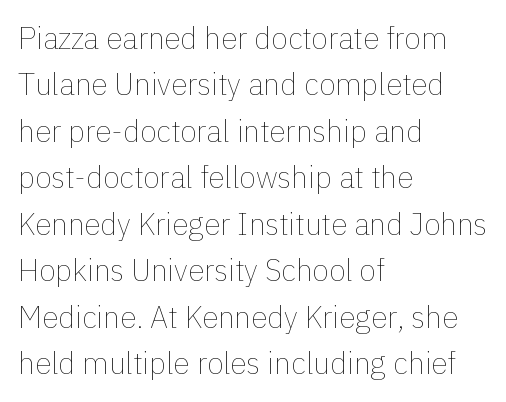
Q: Is the text bold? A: No.
Q: Is the text italic (slanted)? A: No, it is upright.
Q: Is the text underlined? A: No.
Q: How is the paragraph aligned? A: Left-aligned.
Q: Is the spacing between letters normal or unusually wide? A: Normal.
Q: Is the spacing between lines tight, normal or loose? A: Normal.
Q: Width (condensed, normal, or wide)? A: Normal.
Q: x-height? A: Medium.
Q: Monospaced? A: No.
